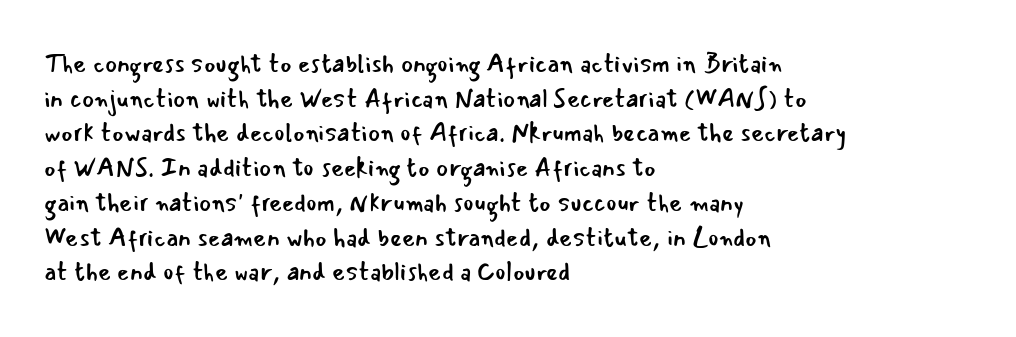
{"italic": "no", "bold": "no", "underline": "no", "align": "left", "line_spacing": "normal", "line_spacing_ratio": 1.39, "letter_spacing": "normal", "letter_spacing_em": 0.0, "glyph_px": 25}
